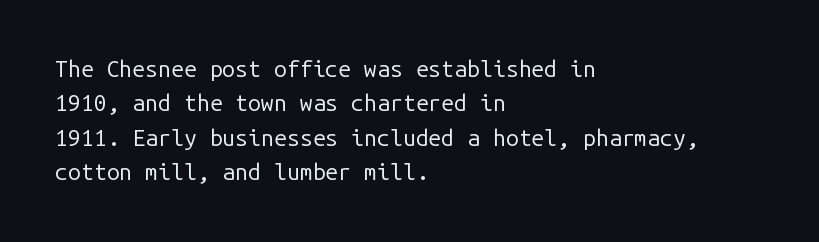
The image shows 23 px text type, upright; set left-aligned, normal line spacing (1.5x), normal letter spacing, not underlined.
